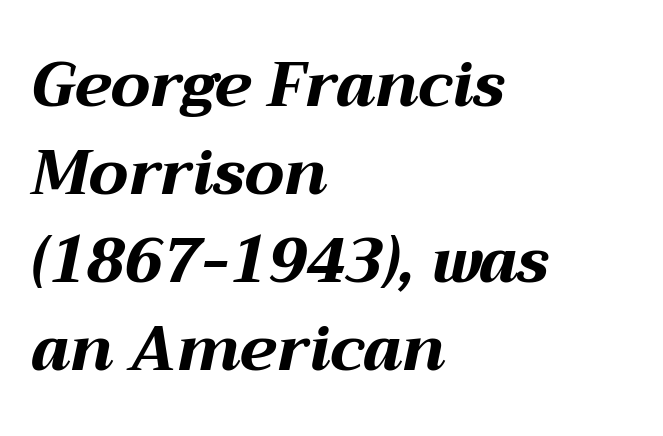
Q: Is the text bold? A: Yes.
Q: Is the text italic (slanted)? A: Yes, it leans right by about 12 degrees.
Q: Is the text underlined? A: No.
Q: How is the paragraph aligned? A: Left-aligned.
Q: Is the spacing between letters normal or unusually wide? A: Normal.
Q: Is the spacing between lines tight, normal or loose? A: Normal.
Q: Width (condensed, normal, or wide)? A: Wide.
Q: Stroke contrast? A: Medium.
Q: x-height? A: Medium.
Q: Monospaced? A: No.
